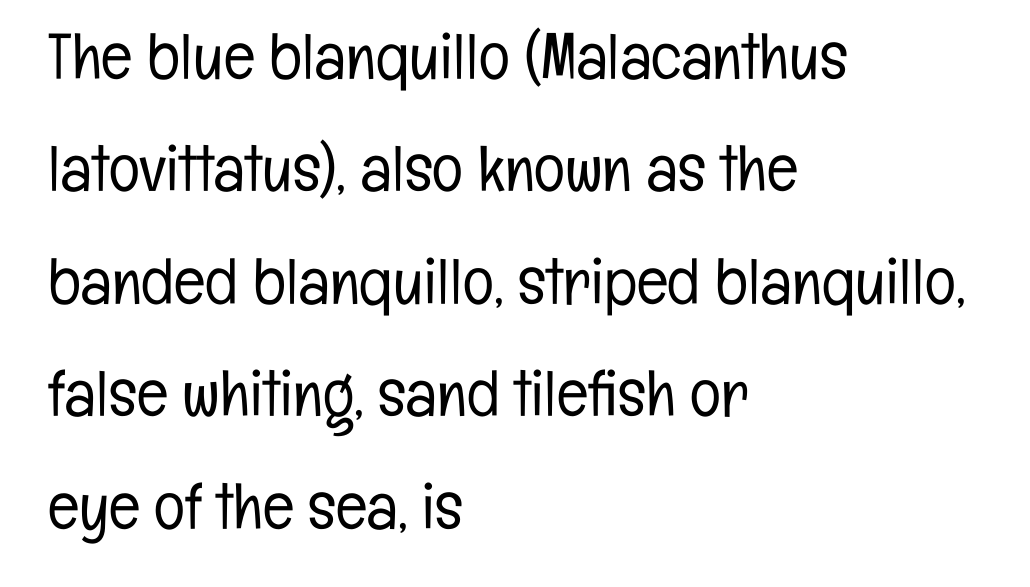
The image shows 65 px light, condensed sans-serif type, upright; set left-aligned, line spacing 1.73x, normal letter spacing, not underlined; low stroke contrast and a medium x-height.
